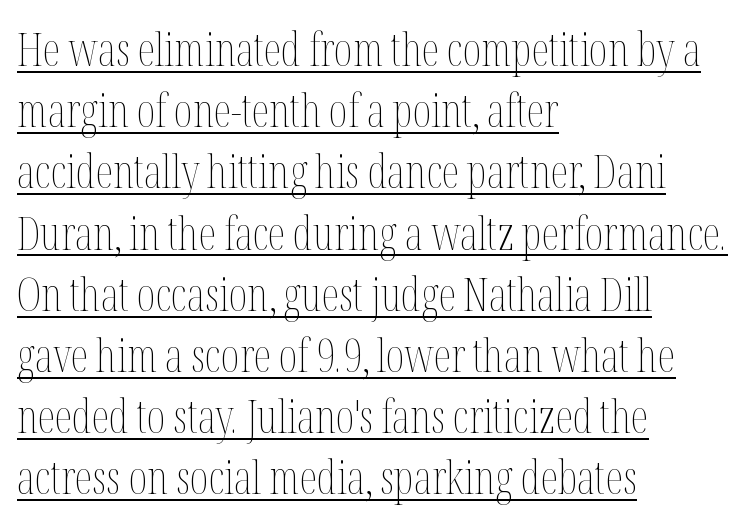
The ragged edge is on the right, which tells us the setting is flush left. The letters advance in unequal steps, a hallmark of proportional type. Every word sits above its own underline. Italic: no, the glyphs are upright roman. Compared with typical paragraphs, the rows here are spaced about the same.
